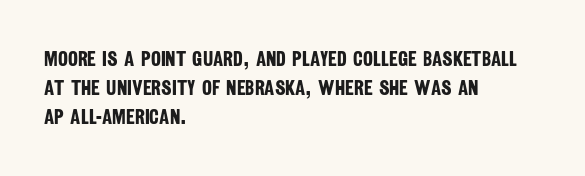
Q: Is the text bold? A: Yes.
Q: Is the text underlined? A: No.
Q: How is the paragraph aligned? A: Left-aligned.
Q: Is the spacing between letters normal or unusually wide? A: Normal.
Q: Is the spacing between lines tight, normal or loose? A: Normal.
